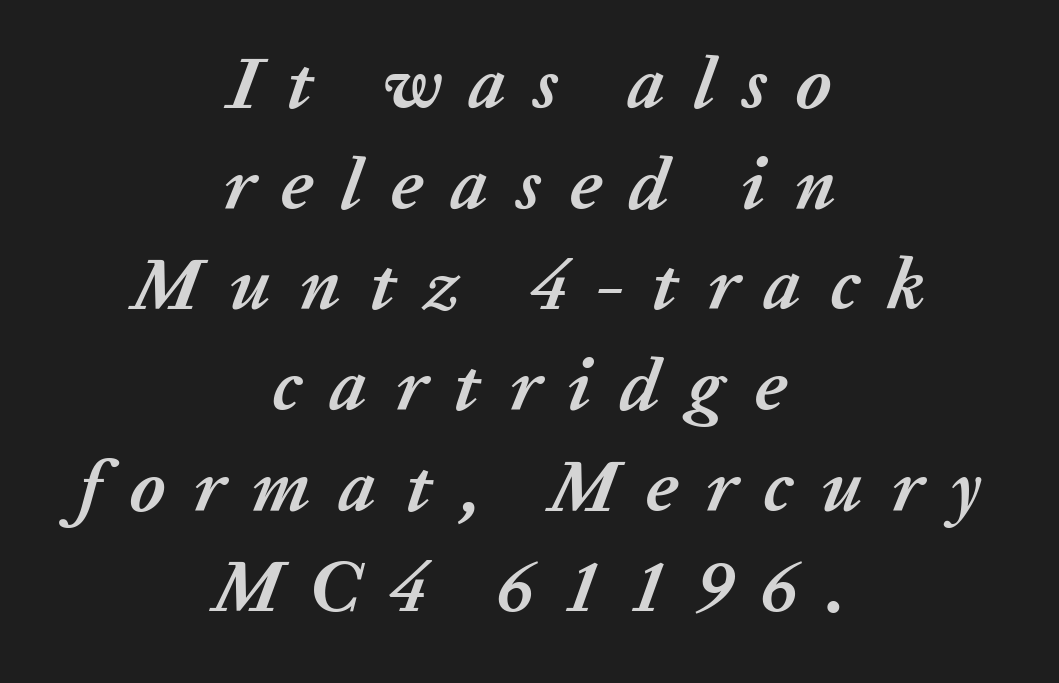
{"italic": "yes", "lean": "right", "slant_degrees": 20, "bold": "yes", "weight": "semibold", "width": "normal", "stroke_contrast": "low", "x_height": "medium", "monospaced": "no", "underline": "no", "align": "center", "line_spacing": "normal", "line_spacing_ratio": 1.36, "letter_spacing": "wide", "letter_spacing_em": 0.38, "glyph_px": 74}
